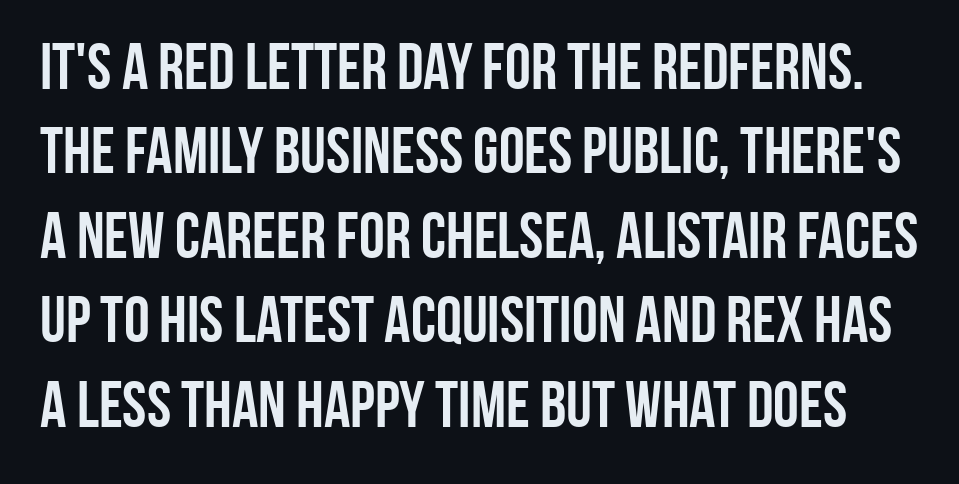
{"serif": "no", "italic": "no", "bold": "yes", "weight": "semibold", "width": "condensed", "stroke_contrast": "low", "x_height": "large", "monospaced": "no", "underline": "no", "line_spacing": "normal", "line_spacing_ratio": 1.3, "letter_spacing": "normal", "letter_spacing_em": 0.0, "glyph_px": 65}
